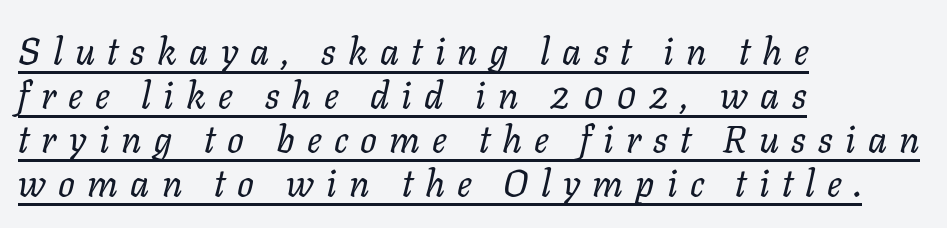
Q: Is the text bold? A: No.
Q: Is the text italic (slanted)? A: Yes, it leans right by about 11 degrees.
Q: Is the text underlined? A: Yes.
Q: How is the paragraph aligned? A: Left-aligned.
Q: Is the spacing between letters normal or unusually wide? A: Unusually wide.
Q: Width (condensed, normal, or wide)? A: Normal.
Q: Stroke contrast? A: Low.
Q: x-height? A: Medium.
Q: Monospaced? A: No.
